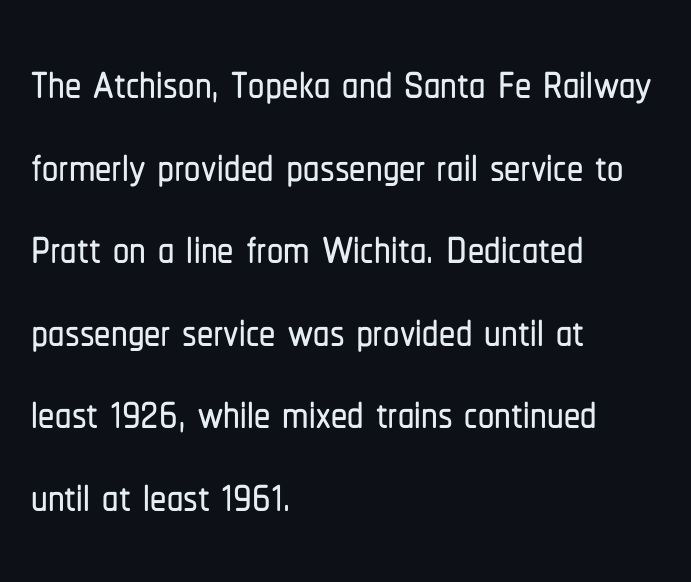
{"serif": "no", "italic": "no", "width": "condensed", "stroke_contrast": "low", "x_height": "medium", "monospaced": "no", "underline": "no", "align": "left", "line_spacing": "normal", "line_spacing_ratio": 1.27, "letter_spacing": "normal", "letter_spacing_em": 0.0, "glyph_px": 65}
